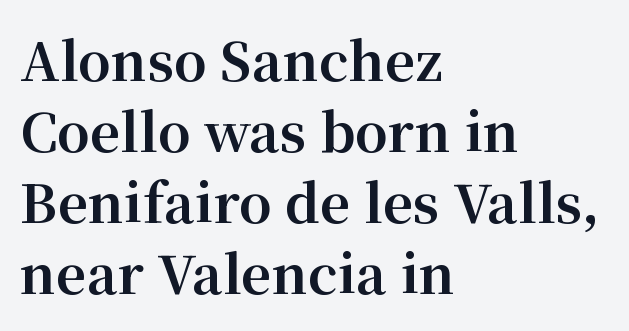
Classification — serif. The paragraph has a hard left edge and a soft right edge. Only glyphs here, with clear space below each row. The line-height multiplier appears to be the usual default. Designer's note — italics off, roman on.
